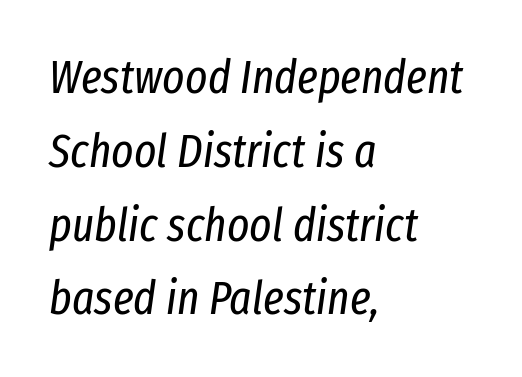
Here the designer chose a conventional face with non-uniform glyph widths. If you drew a ruler down the left edge, every line would touch it. This rendering features lettering with no underline. Slanted lettering throughout.
